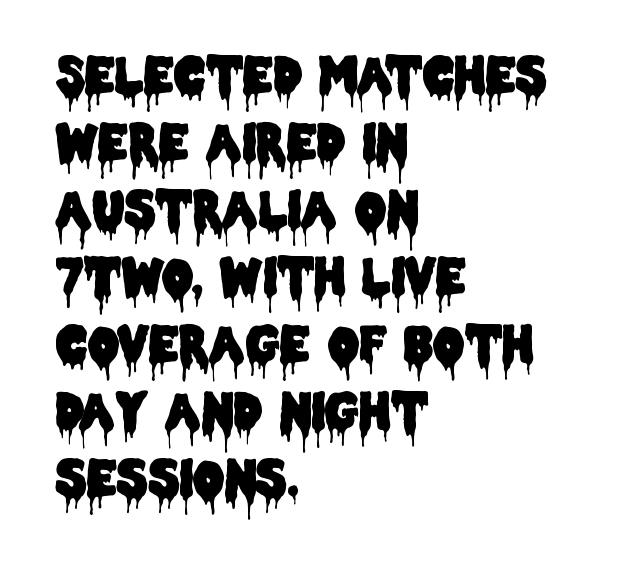
Q: Is the text italic (slanted)? A: No, it is upright.
Q: Is the typeface a serif or a sans-serif typeface? A: Sans-serif.
Q: Is the text underlined? A: No.
Q: How is the paragraph aligned? A: Left-aligned.
Q: Is the spacing between letters normal or unusually wide? A: Normal.
Q: Is the spacing between lines tight, normal or loose? A: Normal.
Q: Width (condensed, normal, or wide)? A: Condensed.
Q: Stroke contrast? A: Low.
Q: x-height? A: Large.
Q: Monospaced? A: No.
